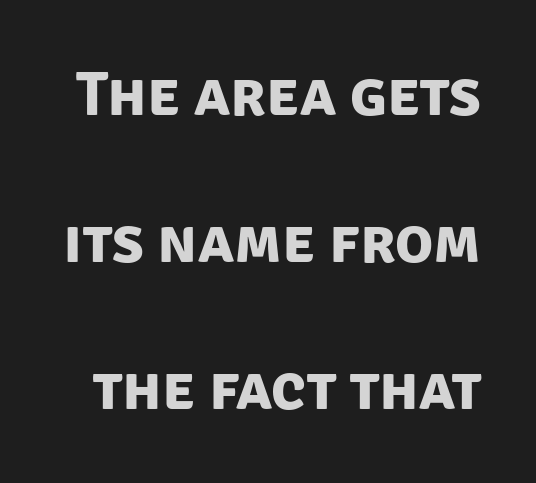
Airy leading. The glyphs in this specimen are sans serif. Only glyphs here, with clear space below each row. The letters are bold, with thick, heavy strokes.
